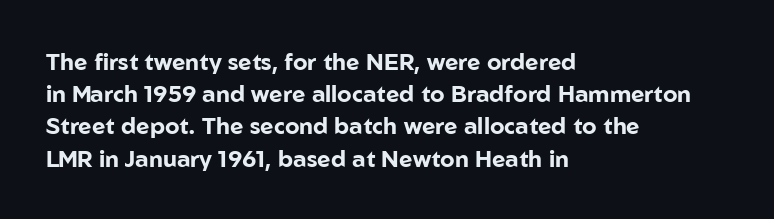
Q: Is the text bold? A: Yes.
Q: Is the text italic (slanted)? A: No, it is upright.
Q: Is the text underlined? A: No.
Q: How is the paragraph aligned? A: Left-aligned.
Q: Is the spacing between letters normal or unusually wide? A: Normal.
Q: Is the spacing between lines tight, normal or loose? A: Normal.
